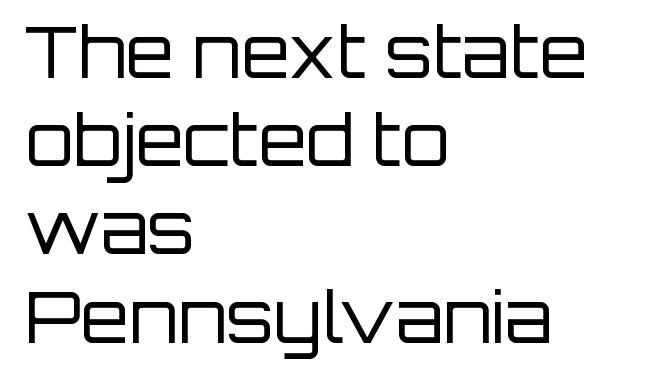
{"serif": "no", "italic": "no", "bold": "no", "weight": "regular", "width": "normal", "stroke_contrast": "low", "x_height": "large", "monospaced": "no", "underline": "no", "align": "left", "line_spacing": "normal", "line_spacing_ratio": 1.26, "letter_spacing": "normal", "letter_spacing_em": 0.0, "glyph_px": 70}
